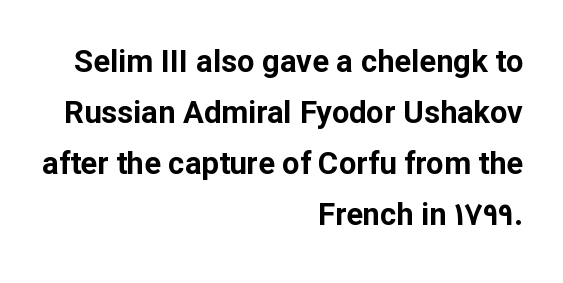
The image shows 31 px bold sans-serif type, upright; set right-aligned, normal line spacing (1.65x), normal letter spacing, not underlined; low stroke contrast and a medium x-height.
